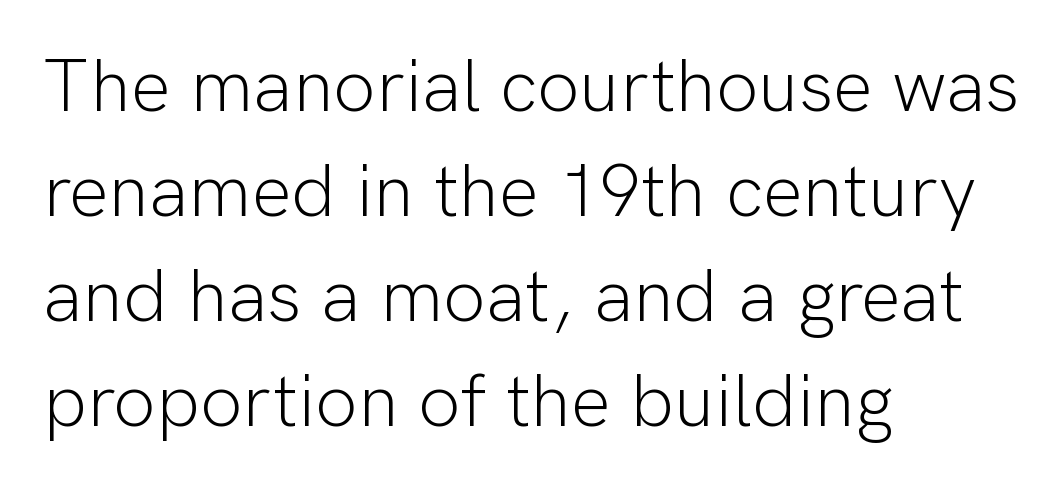
{"serif": "no", "italic": "no", "bold": "no", "weight": "light", "width": "normal", "stroke_contrast": "low", "x_height": "medium", "monospaced": "no", "underline": "no", "align": "left", "line_spacing": "normal", "line_spacing_ratio": 1.4, "letter_spacing": "normal", "letter_spacing_em": 0.0, "glyph_px": 75}
